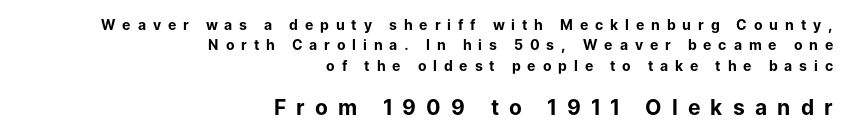
Q: Is the text bold? A: Yes.
Q: Is the text italic (slanted)? A: No, it is upright.
Q: Is the text underlined? A: No.
Q: How is the paragraph aligned? A: Right-aligned.
Q: Is the spacing between letters normal or unusually wide? A: Unusually wide.
Q: Is the spacing between lines tight, normal or loose? A: Normal.
Q: Which block of text is set in a larger size, the first (top) or the second (bottom)? A: The second (bottom) one.
